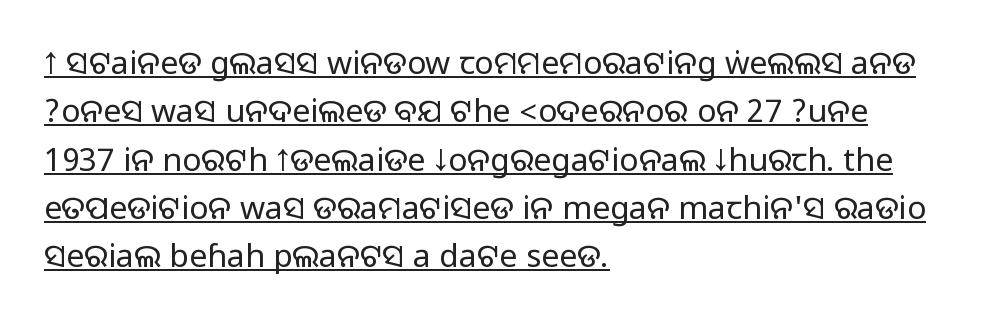
{"serif": "no", "italic": "no", "width": "normal", "stroke_contrast": "medium", "monospaced": "no", "underline": "yes", "align": "left", "line_spacing": "normal", "line_spacing_ratio": 1.51, "letter_spacing": "normal", "letter_spacing_em": 0.0, "glyph_px": 32}
